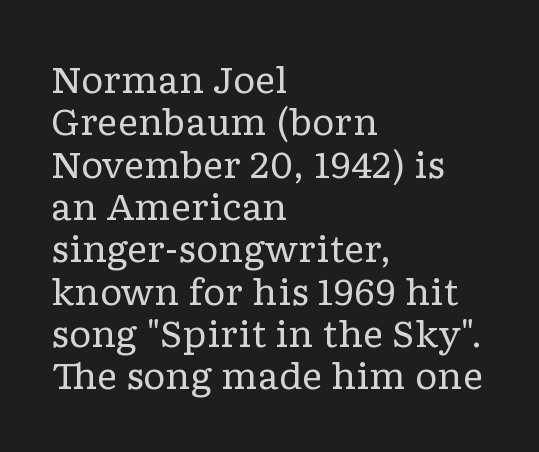
Looks like regular typesetting: each glyph gets only the width it needs. Ink coverage per letter is moderate at most. A clean baseline with only descenders dipping below it. This sample uses plain, unmodified letter spacing. Note: serifs present on the glyphs. Where is the straight margin? On the left.
